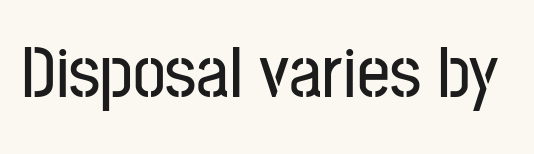
{"serif": "no", "italic": "no", "width": "condensed", "stroke_contrast": "low", "x_height": "medium", "monospaced": "no", "underline": "no", "letter_spacing": "normal", "letter_spacing_em": 0.0, "glyph_px": 73}
